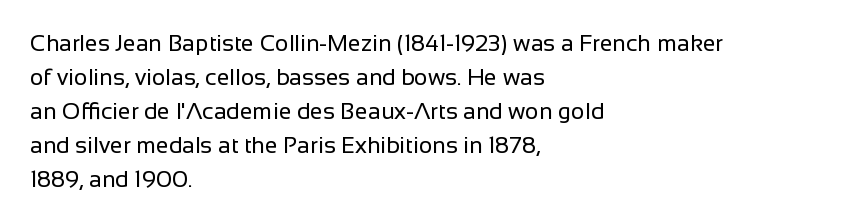
The image shows 23 px text type, upright; set left-aligned, normal line spacing (1.48x), normal letter spacing, not underlined.
